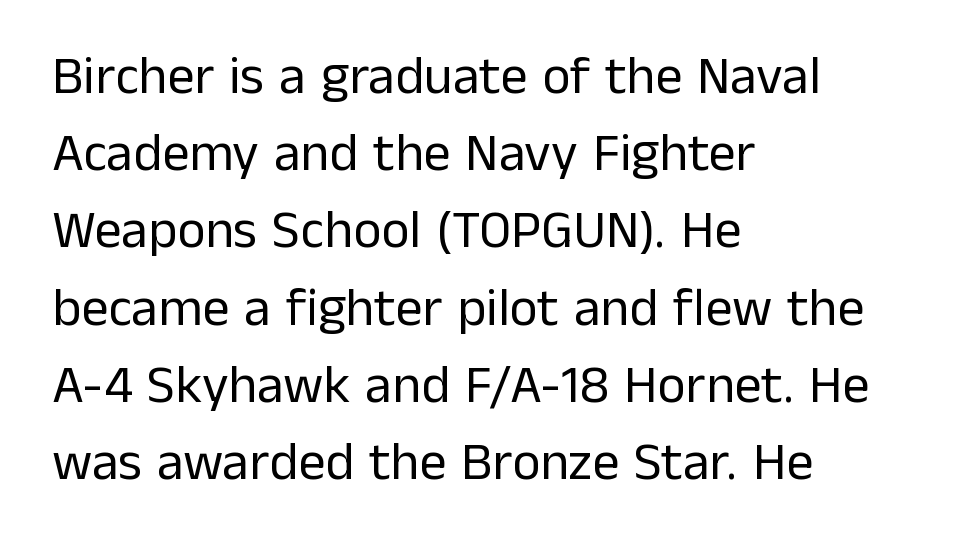
Q: Is the text bold? A: No.
Q: Is the text italic (slanted)? A: No, it is upright.
Q: Is the typeface a serif or a sans-serif typeface? A: Sans-serif.
Q: Is the text underlined? A: No.
Q: How is the paragraph aligned? A: Left-aligned.
Q: Is the spacing between letters normal or unusually wide? A: Normal.
Q: Is the spacing between lines tight, normal or loose? A: Normal.
Q: Width (condensed, normal, or wide)? A: Normal.
Q: Stroke contrast? A: Low.
Q: x-height? A: Medium.
Q: Monospaced? A: No.
